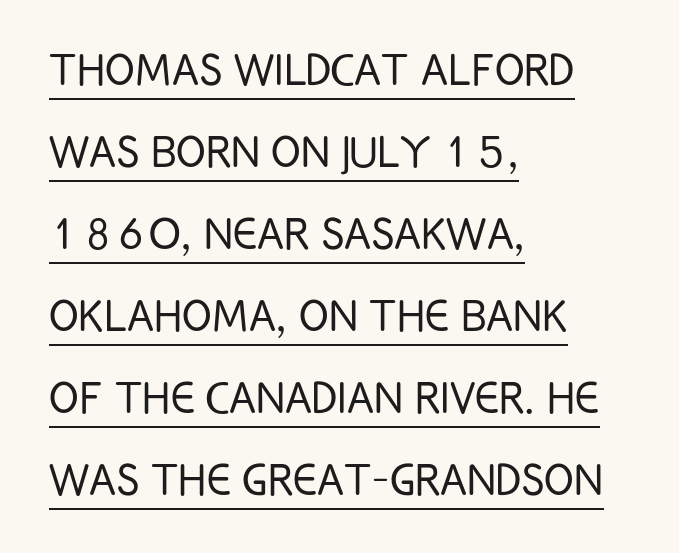
Q: Is the text bold? A: No.
Q: Is the text italic (slanted)? A: No, it is upright.
Q: Is the typeface a serif or a sans-serif typeface? A: Sans-serif.
Q: Is the text underlined? A: Yes.
Q: How is the paragraph aligned? A: Left-aligned.
Q: Is the spacing between letters normal or unusually wide? A: Normal.
Q: Is the spacing between lines tight, normal or loose? A: Normal.
Q: Width (condensed, normal, or wide)? A: Condensed.
Q: Stroke contrast? A: Low.
Q: x-height? A: Large.
Q: Monospaced? A: No.
